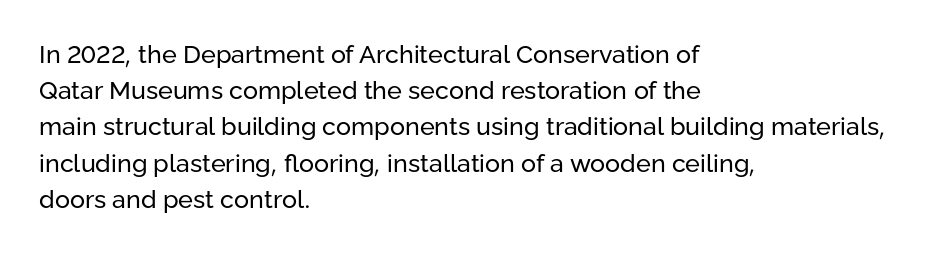
Q: Is the text bold? A: No.
Q: Is the text italic (slanted)? A: No, it is upright.
Q: Is the text underlined? A: No.
Q: How is the paragraph aligned? A: Left-aligned.
Q: Is the spacing between letters normal or unusually wide? A: Normal.
Q: Is the spacing between lines tight, normal or loose? A: Normal.
